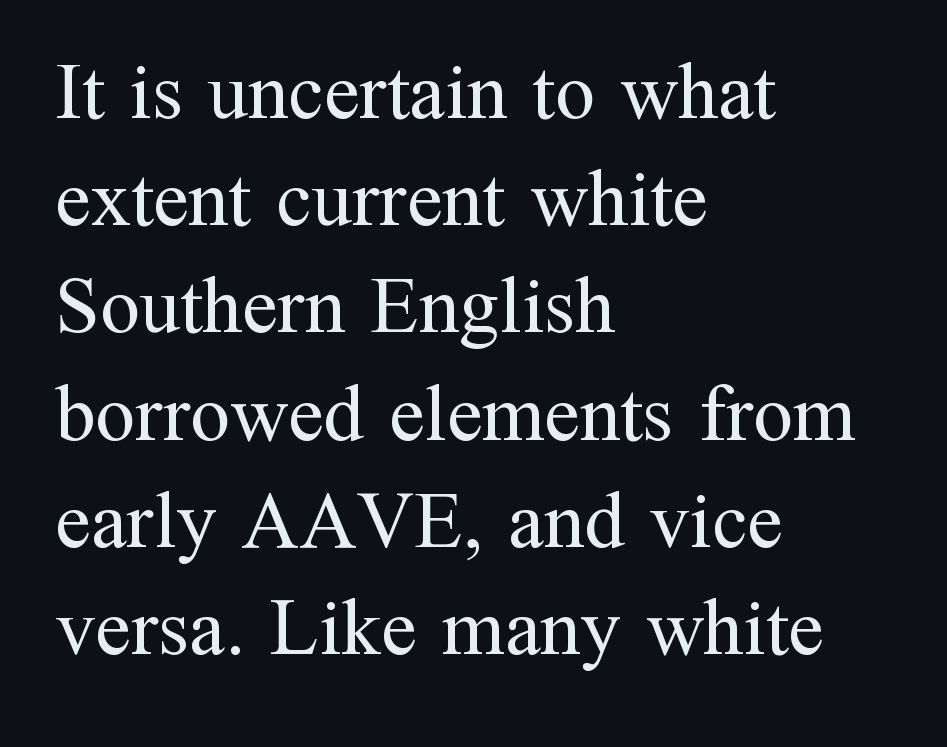
Q: Is the text bold? A: No.
Q: Is the text italic (slanted)? A: No, it is upright.
Q: Is the typeface a serif or a sans-serif typeface? A: Serif.
Q: Is the text underlined? A: No.
Q: How is the paragraph aligned? A: Left-aligned.
Q: Is the spacing between letters normal or unusually wide? A: Normal.
Q: Is the spacing between lines tight, normal or loose? A: Normal.
Q: Width (condensed, normal, or wide)? A: Normal.
Q: Stroke contrast? A: Medium.
Q: x-height? A: Medium.
Q: Monospaced? A: No.
